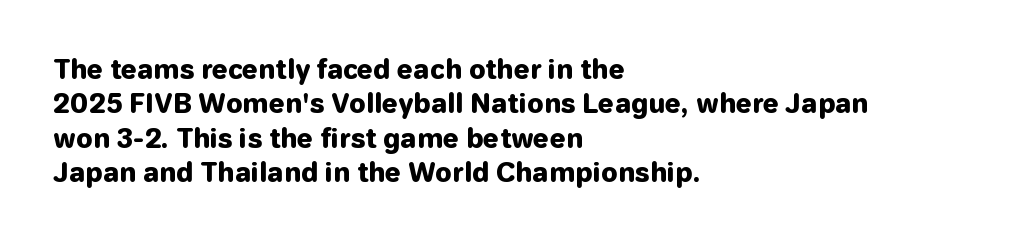
{"italic": "no", "bold": "yes", "underline": "no", "align": "left", "line_spacing": "normal", "line_spacing_ratio": 1.32, "letter_spacing": "normal", "letter_spacing_em": 0.0, "glyph_px": 26}
